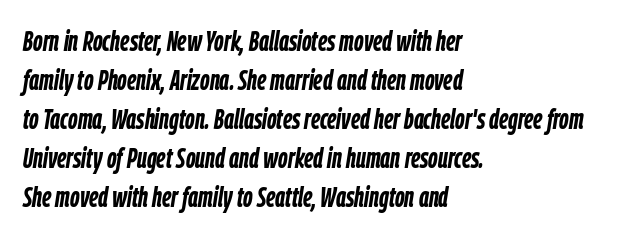
The image shows 28 px semibold, condensed type, italic (leaning right); set left-aligned, normal line spacing (1.39x), normal letter spacing, not underlined; low stroke contrast and a medium x-height.
